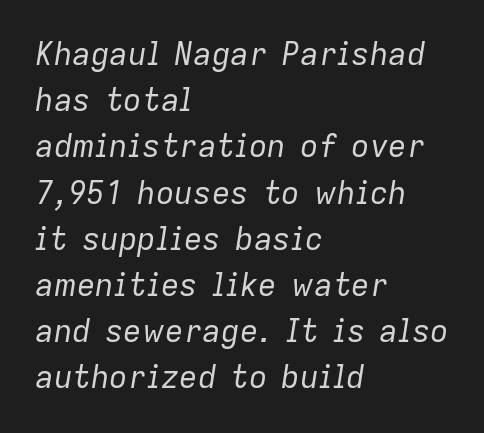
The image shows 31 px regular-weight type, italic (leaning right); set left-aligned, normal line spacing (1.49x), normal letter spacing, not underlined; low stroke contrast and a medium x-height.
